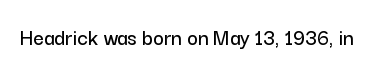
Q: Is the text italic (slanted)? A: No, it is upright.
Q: Is the text underlined? A: No.
Q: Is the spacing between letters normal or unusually wide? A: Normal.
